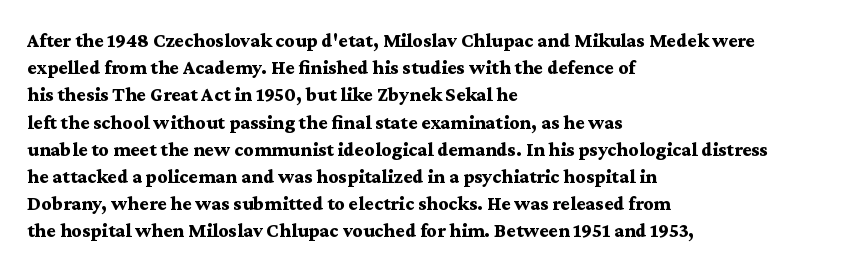
The image shows 20 px bold type, upright; set left-aligned, normal line spacing (1.36x), normal letter spacing, not underlined.
